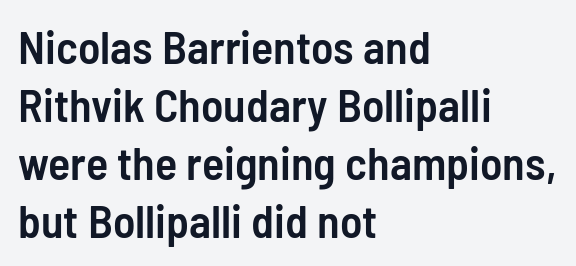
{"serif": "no", "italic": "no", "bold": "semi", "weight": "semibold", "width": "condensed", "stroke_contrast": "low", "x_height": "medium", "monospaced": "no", "underline": "no", "align": "left", "line_spacing": "normal", "line_spacing_ratio": 1.26, "letter_spacing": "normal", "letter_spacing_em": 0.0, "glyph_px": 46}
